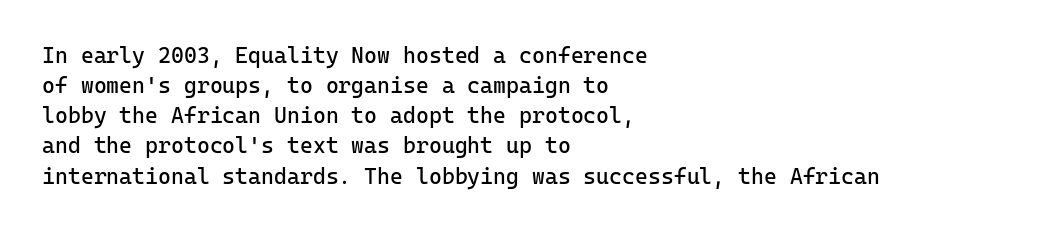
The letterforms sit shoulder to shoulder at normal distance. The space directly below the letters is spotless. Counters stay open thanks to moderate or lighter strokes. The vertical gap from one line to the next is medium. Ascenders rise straight up at ninety degrees. The ragged edge is on the right, which tells us the setting is flush left.
